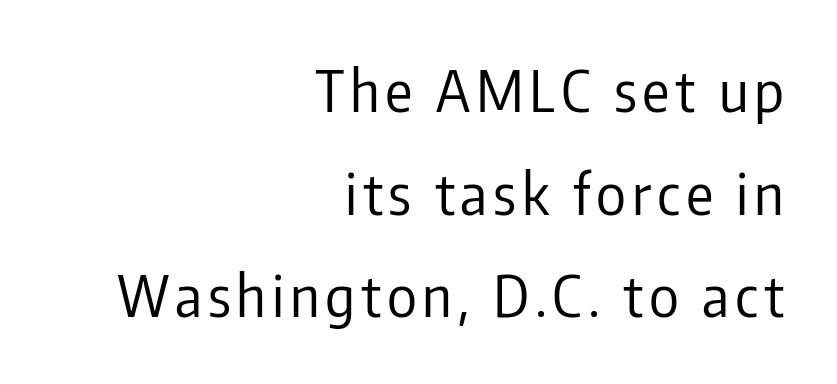
Stems here are at most as thick as an everyday book face. Has an underline been added? It has not. A typesetter would call this proportional, since set widths differ per character. Each letter's strokes conclude bluntly, with no projecting serifs.
